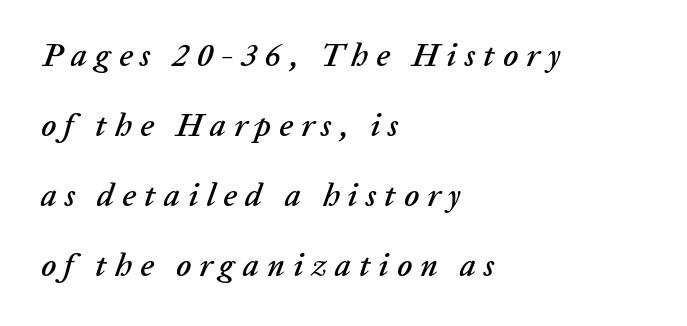
The image shows 32 px text type, italic (leaning right); set left-aligned, loose line spacing (2.19x), unusually wide letter spacing (+0.25 em), not underlined; low stroke contrast and a medium x-height.
